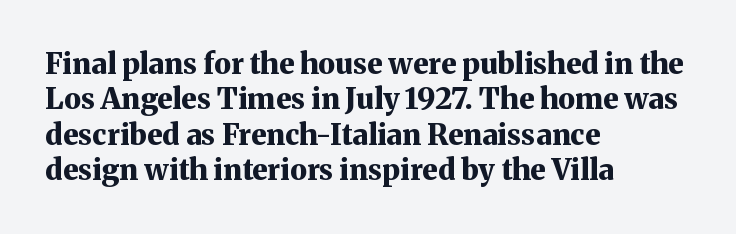
{"serif": "yes", "italic": "no", "bold": "yes", "weight": "bold", "width": "normal", "stroke_contrast": "medium", "x_height": "medium", "monospaced": "no", "underline": "no", "align": "left", "line_spacing_ratio": 1.22, "letter_spacing": "normal", "letter_spacing_em": 0.0, "glyph_px": 29}
